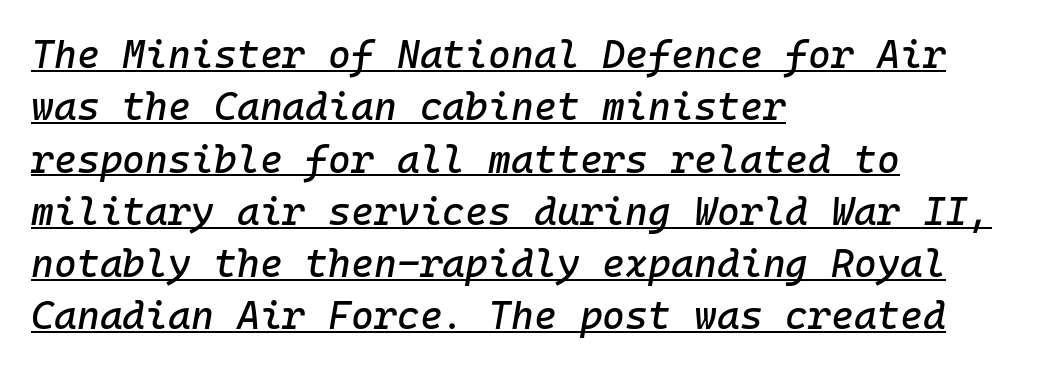
Q: Is the text italic (slanted)? A: Yes, it leans right by about 10 degrees.
Q: Is the text underlined? A: Yes.
Q: How is the paragraph aligned? A: Left-aligned.
Q: Is the spacing between letters normal or unusually wide? A: Normal.
Q: Is the spacing between lines tight, normal or loose? A: Normal.
Q: Width (condensed, normal, or wide)? A: Normal.
Q: Stroke contrast? A: Low.
Q: x-height? A: Medium.
Q: Monospaced? A: Yes.
